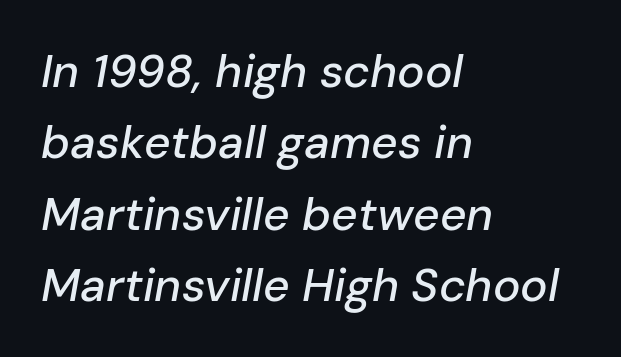
The image shows 46 px text type, italic (leaning right); set left-aligned, normal line spacing (1.55x), normal letter spacing, not underlined; low stroke contrast and a medium x-height.
